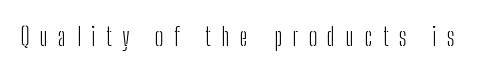
Plain, unruled lines of type. Upright lettering throughout. Compared with a typical body face, this is equally light or lighter still. Characters follow at a spacing far wider than the type designer built in.
